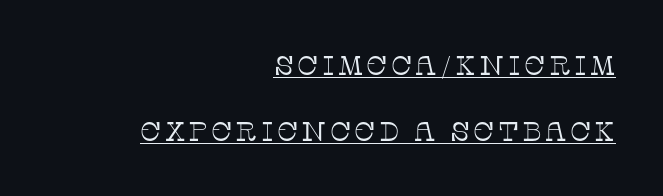
Q: Is the text bold? A: No.
Q: Is the text italic (slanted)? A: No, it is upright.
Q: Is the text underlined? A: Yes.
Q: How is the paragraph aligned? A: Right-aligned.
Q: Is the spacing between lines tight, normal or loose? A: Loose.
